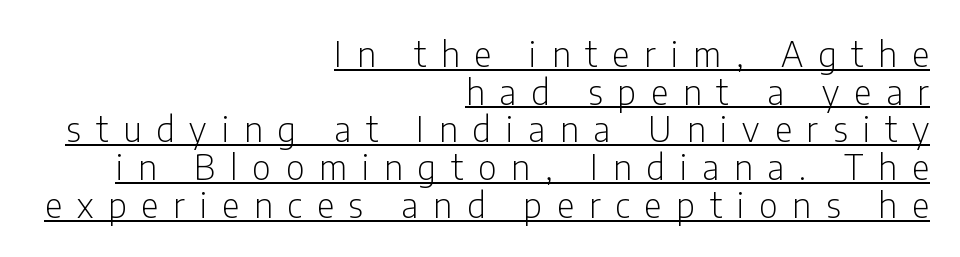
Q: Is the text bold? A: No.
Q: Is the text italic (slanted)? A: No, it is upright.
Q: Is the typeface a serif or a sans-serif typeface? A: Sans-serif.
Q: Is the text underlined? A: Yes.
Q: How is the paragraph aligned? A: Right-aligned.
Q: Is the spacing between letters normal or unusually wide? A: Unusually wide.
Q: Is the spacing between lines tight, normal or loose? A: Tight.
Q: Width (condensed, normal, or wide)? A: Condensed.
Q: Stroke contrast? A: Low.
Q: x-height? A: Medium.
Q: Monospaced? A: No.
